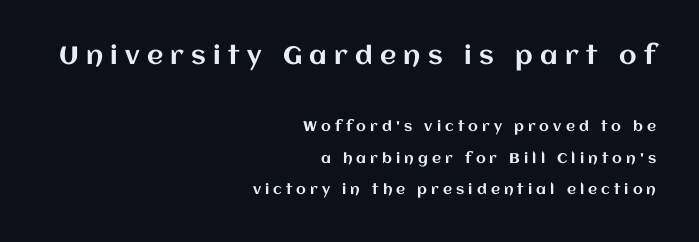
{"italic": "no", "underline": "no", "align": "right", "line_spacing": "loose", "line_spacing_ratio": 2.25, "letter_spacing": "wide", "letter_spacing_em": 0.29, "larger_block": "first", "size_ratio": 1.79, "glyph_px": 25}
